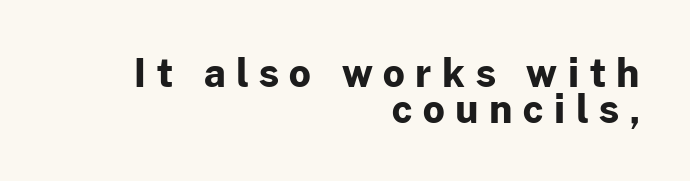
The image shows 38 px bold sans-serif type, upright; set right-aligned, tight line spacing (0.96x), unusually wide letter spacing (+0.28 em), not underlined; low stroke contrast and a medium x-height.
